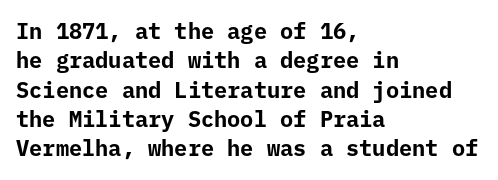
{"italic": "no", "bold": "yes", "underline": "no", "align": "left", "line_spacing": "normal", "line_spacing_ratio": 1.33, "letter_spacing": "normal", "letter_spacing_em": 0.0, "glyph_px": 22}
